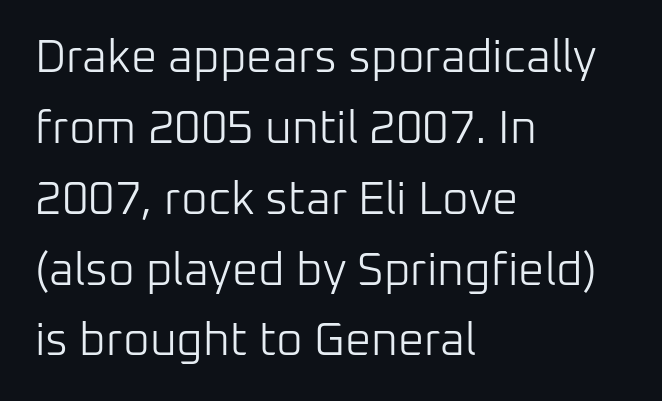
The lettering stays uniformly vertical, giving the passage a roman look. Inter-character spacing is left at the font's built-in metrics. Notice how descenders clear the ascenders below comfortably — that's standard leading. Is this a fixed-width face? No — the glyphs have proportional, varying widths.
